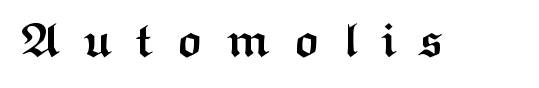
Short note: letters widely spaced. Nothing sits at the stroke ends, so this counts as sans-serif. These lines were composed using upright roman letters. A dark, heavy texture on the line: the type is bold.
